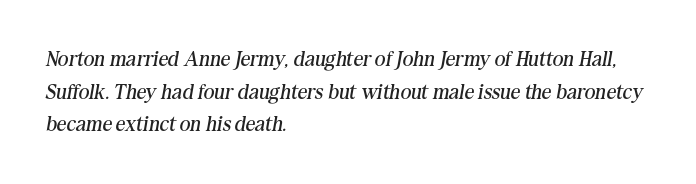
The image shows 21 px text type, italic (leaning right); set left-aligned, normal line spacing (1.55x), normal letter spacing, not underlined.
